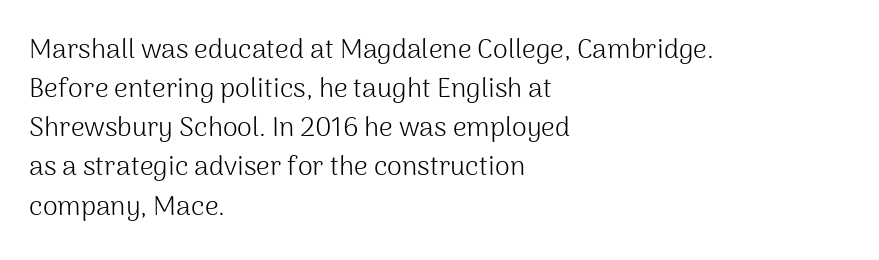
{"italic": "no", "bold": "no", "underline": "no", "align": "left", "line_spacing": "normal", "line_spacing_ratio": 1.45, "letter_spacing": "normal", "letter_spacing_em": 0.0, "glyph_px": 27}
